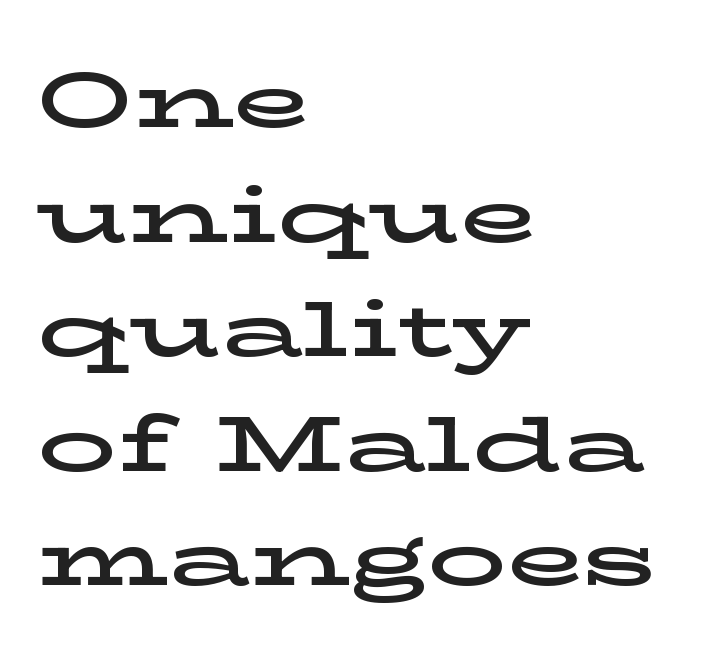
Unlike italic type, these characters show no tilt at all. The vertical gap from one line to the next is medium. Proportional: the letters do not fall into vertical columns. Bare-footed words on every line.
